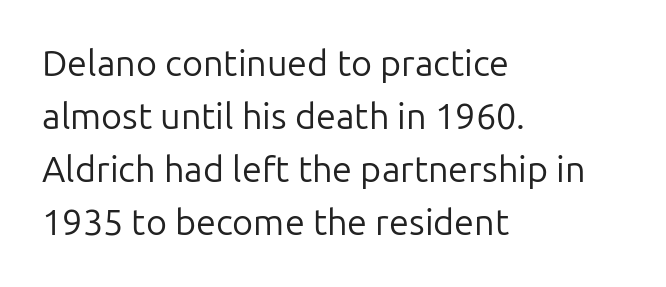
The image shows 36 px regular-weight sans-serif type, upright; set left-aligned, normal line spacing (1.47x), normal letter spacing, not underlined; low stroke contrast and a medium x-height.
